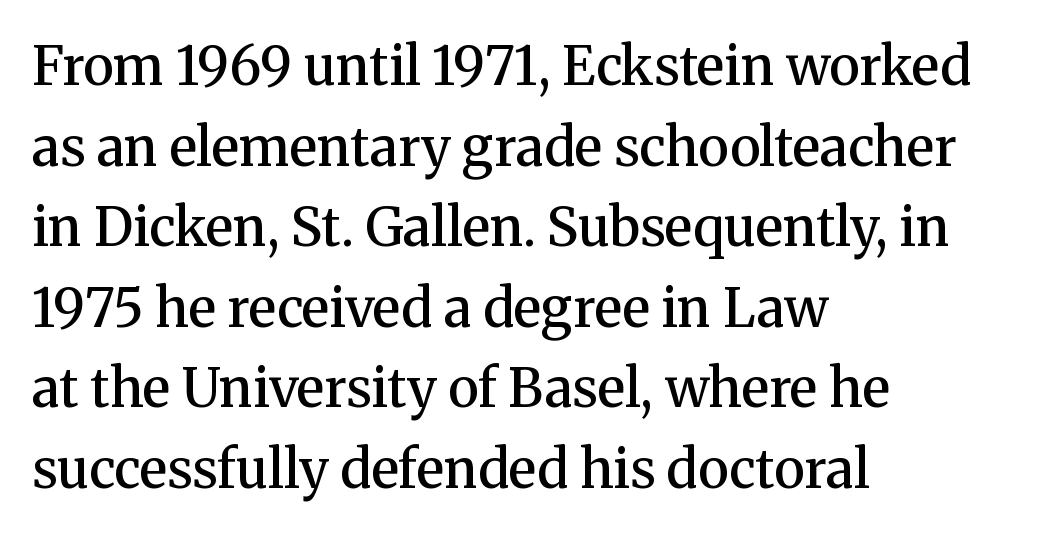
What weight is shown? A semibold, between regular and bold. Inter-character spacing is left at the font's built-in metrics. You can tell it's not italic because the verticals are truly vertical. Vertical spacing — default. Looks like regular typesetting: each glyph gets only the width it needs.
